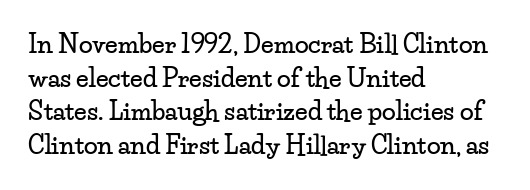
Caption: multi-line text, flush left, ragged right. The font's upright variant was chosen for this text. What stands out about the letter spacing? Nothing — it is the standard amount. Has an underline been added? It has not. This block has exactly the height ordinary leading produces.
